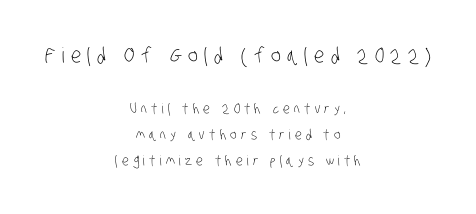
{"bold": "no", "underline": "no", "align": "center", "line_spacing_ratio": 1.87, "letter_spacing": "wide", "letter_spacing_em": 0.3, "larger_block": "first", "size_ratio": 1.5, "glyph_px": 21}
